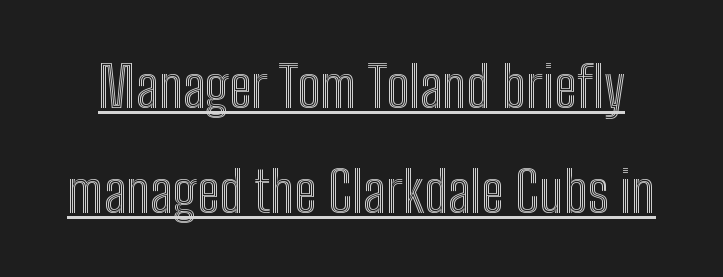
{"italic": "no", "width": "condensed", "x_height": "medium", "monospaced": "no", "underline": "yes", "line_spacing_ratio": 1.87, "letter_spacing": "normal", "letter_spacing_em": 0.0, "glyph_px": 56}
